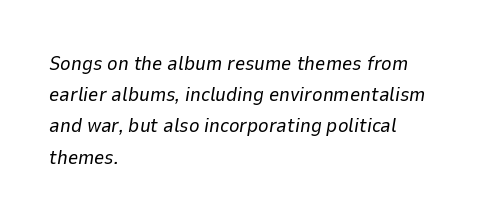
The image shows 20 px text type, italic (leaning right); set left-aligned, normal line spacing (1.56x), normal letter spacing, not underlined.
